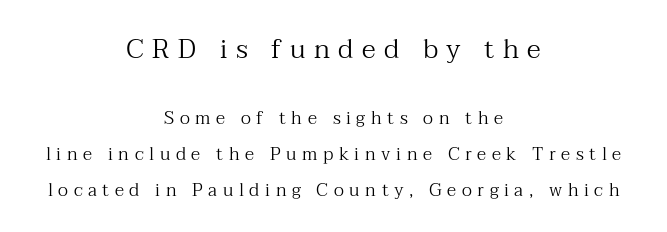
Q: Is the text bold? A: No.
Q: Is the text italic (slanted)? A: No, it is upright.
Q: Is the text underlined? A: No.
Q: How is the paragraph aligned? A: Centered.
Q: Is the spacing between letters normal or unusually wide? A: Unusually wide.
Q: Is the spacing between lines tight, normal or loose? A: Loose.
Q: Which block of text is set in a larger size, the first (top) or the second (bottom)? A: The first (top) one.
